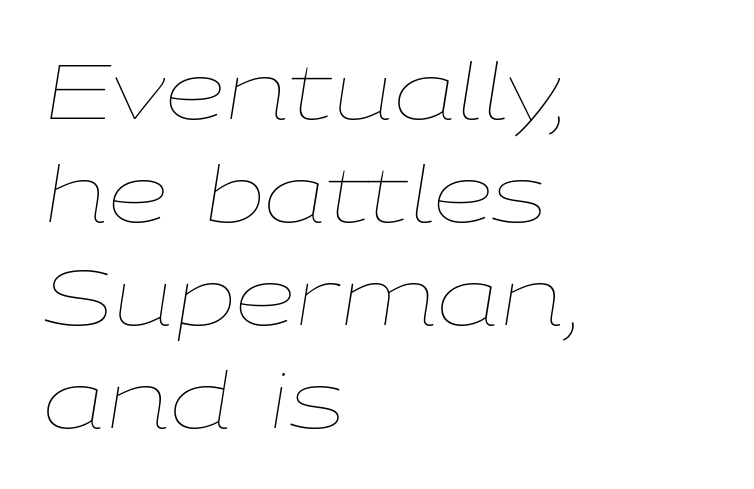
Visually the block forms a straight wall on the left and a jagged coastline on the right. The letters are slanted; this is an italic face. Horizontal bands of white between lines are of average thickness. The rendering keeps characters at their native spacing.
